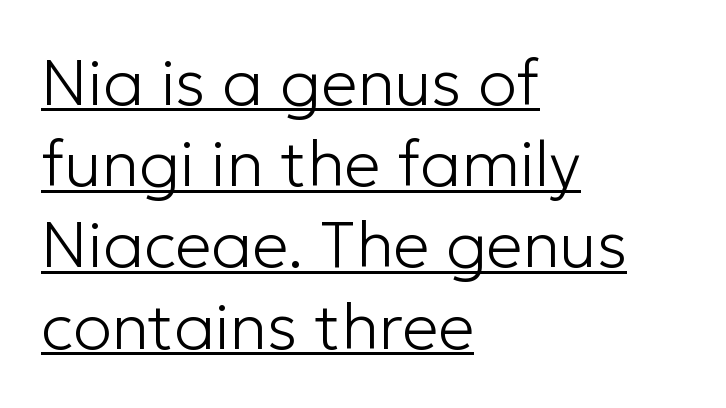
{"serif": "no", "italic": "no", "bold": "no", "weight": "light", "width": "normal", "stroke_contrast": "low", "x_height": "medium", "monospaced": "no", "underline": "yes", "align": "left", "line_spacing": "normal", "line_spacing_ratio": 1.25, "letter_spacing": "normal", "letter_spacing_em": 0.0, "glyph_px": 65}
